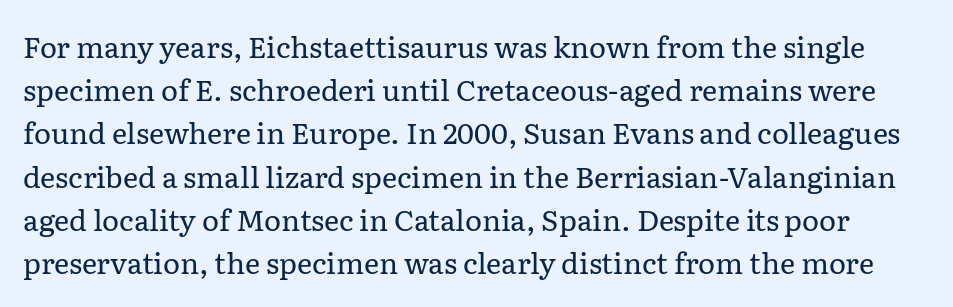
Think of a printed novel: that variable character pitch is what you see here. The weight tops out at a normal text grade. Spacing between characters is what you'd get straight out of the box. The passage shown is typeset with a serif family.
